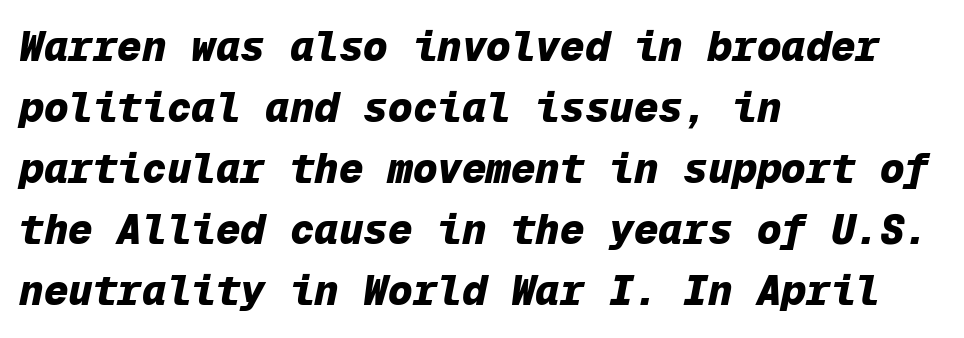
Monospaced: the letters line up in strict vertical columns. A typesetter would call this leading conventional body-copy spacing. A typesetter would mark this as italic. Compared with a centered layout, this one pins lines to the left instead. Typographic density is high because the face is bold.
